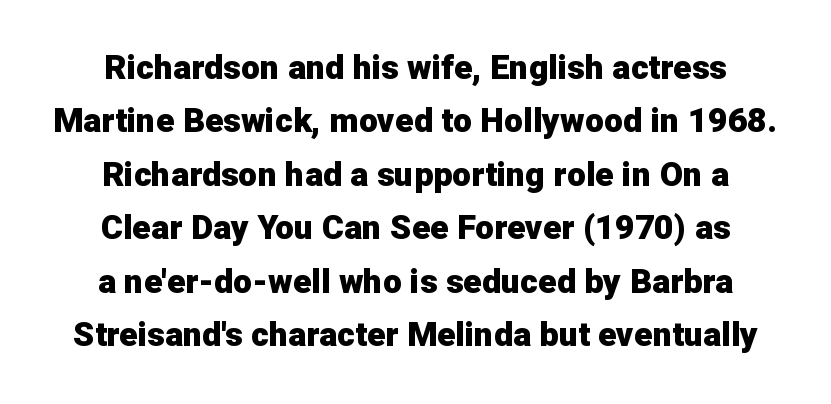
{"serif": "no", "italic": "no", "bold": "yes", "weight": "heavy", "width": "normal", "stroke_contrast": "low", "x_height": "medium", "monospaced": "no", "underline": "no", "align": "center", "line_spacing": "normal", "line_spacing_ratio": 1.57, "letter_spacing": "normal", "letter_spacing_em": 0.0, "glyph_px": 34}
